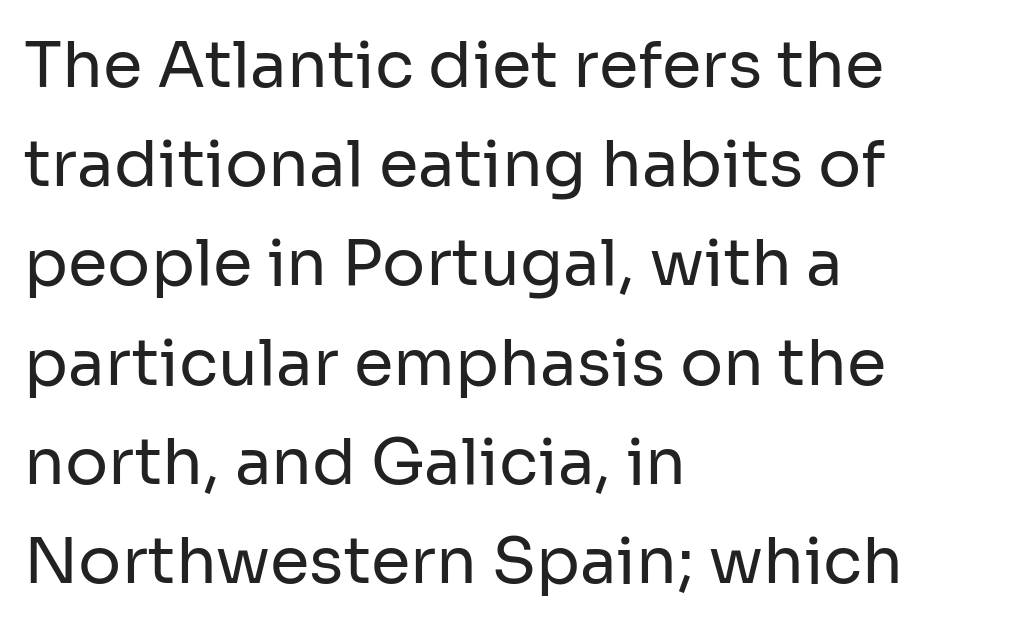
{"serif": "no", "italic": "no", "bold": "no", "weight": "regular", "width": "normal", "stroke_contrast": "low", "x_height": "medium", "monospaced": "no", "underline": "no", "align": "left", "line_spacing": "normal", "line_spacing_ratio": 1.55, "letter_spacing": "normal", "letter_spacing_em": 0.0, "glyph_px": 64}
